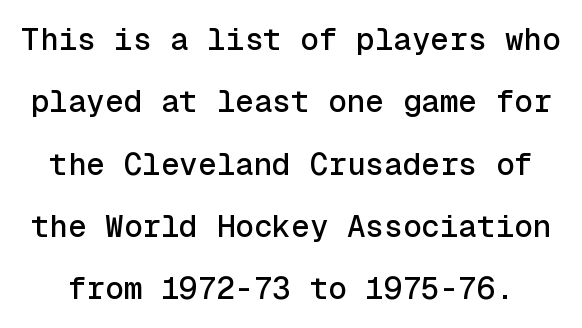
{"serif": "no", "italic": "no", "width": "normal", "x_height": "medium", "monospaced": "yes", "underline": "no", "line_spacing": "loose", "line_spacing_ratio": 2.01, "letter_spacing": "normal", "letter_spacing_em": 0.0, "glyph_px": 31}
